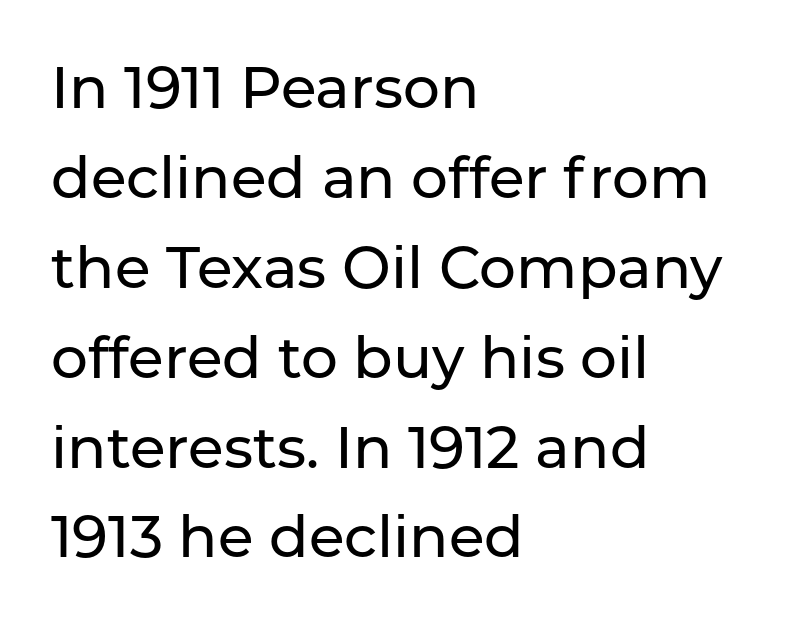
The image shows 58 px sans-serif type, upright; set left-aligned, normal line spacing (1.55x), normal letter spacing, not underlined; low stroke contrast and a medium x-height.
